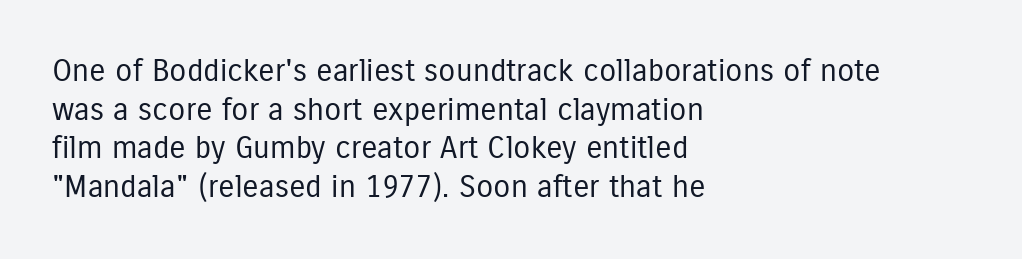
Q: Is the text bold? A: No.
Q: Is the text italic (slanted)? A: No, it is upright.
Q: Is the typeface a serif or a sans-serif typeface? A: Sans-serif.
Q: Is the text underlined? A: No.
Q: How is the paragraph aligned? A: Left-aligned.
Q: Is the spacing between letters normal or unusually wide? A: Normal.
Q: Is the spacing between lines tight, normal or loose? A: Normal.
Q: Width (condensed, normal, or wide)? A: Condensed.
Q: Stroke contrast? A: Low.
Q: x-height? A: Medium.
Q: Monospaced? A: No.
